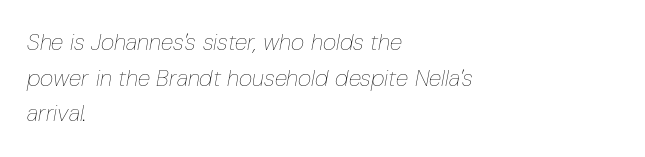
Every row of glyphs begins at an identical x-position on the left. Students, note that the glyphs here touch the page at normal intervals. Tall strokes in this sample are angled rather than plumb. No letter is thick-stroked: the sample isn't bold. Interline gaps are of average width in this sample.
